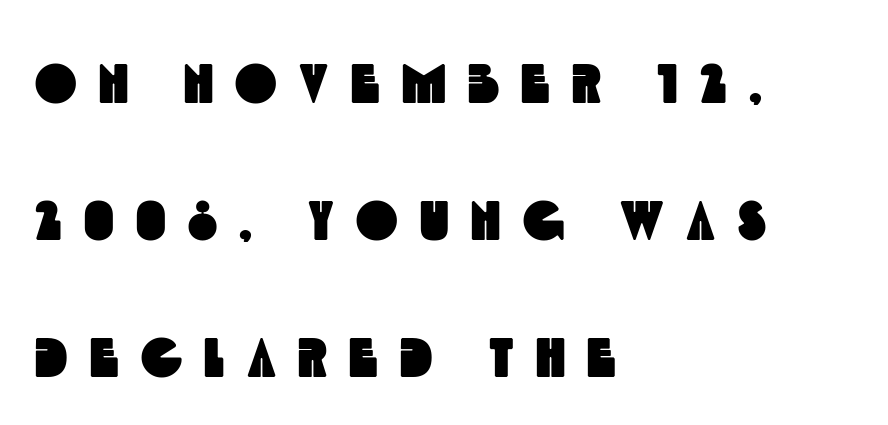
How are the letters spaced? Widely, with obvious added tracking. Each new line begins a long way beneath the previous one. A sans-serif font was chosen for this passage. Left-aligned paragraph, ragged on the right. A bare baseline throughout the passage. Spacing verdict: proportional, widths tailored to each character.
